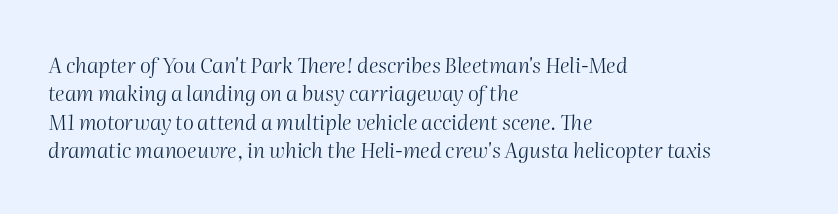
Q: Is the text bold? A: No.
Q: Is the text italic (slanted)? A: Yes, it leans right by about 2 degrees.
Q: Is the text underlined? A: No.
Q: How is the paragraph aligned? A: Left-aligned.
Q: Is the spacing between letters normal or unusually wide? A: Normal.
Q: Is the spacing between lines tight, normal or loose? A: Normal.
